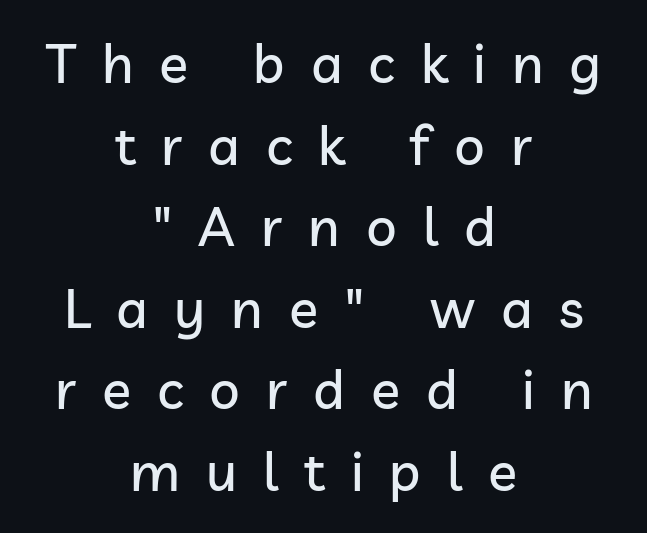
Notice how the stems are strictly vertical — no italics here. Substantial extra tracking has been applied to these lines. Note: no serifs on the glyphs. Descender tails drop into unmarked territory. Spacing verdict: proportional, widths tailored to each character. Reading down the block, each line starts at a different indent, mirrored at its end.
